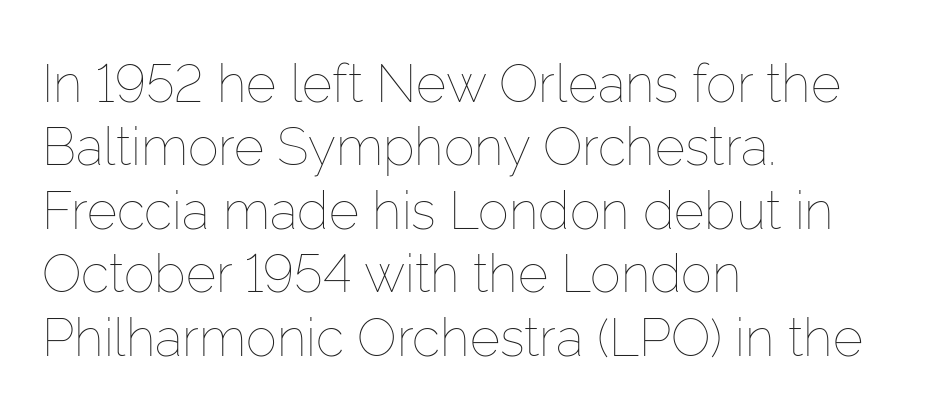
{"italic": "no", "bold": "no", "weight": "thin", "width": "normal", "stroke_contrast": "low", "x_height": "medium", "monospaced": "no", "underline": "no", "align": "left", "line_spacing_ratio": 1.22, "letter_spacing": "normal", "letter_spacing_em": 0.0, "glyph_px": 52}
